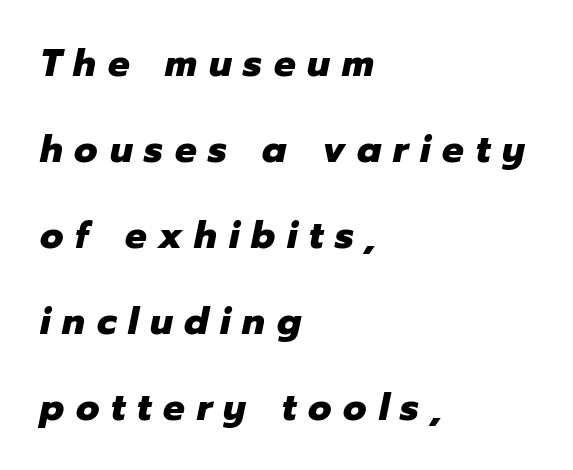
Letter spacing: wide. Leading: increased. Underline: absent. Strokes here are thick enough to call this a true bold. Think of a printed novel: that variable character pitch is what you see here. Rendered with sloped, italic letterforms.
